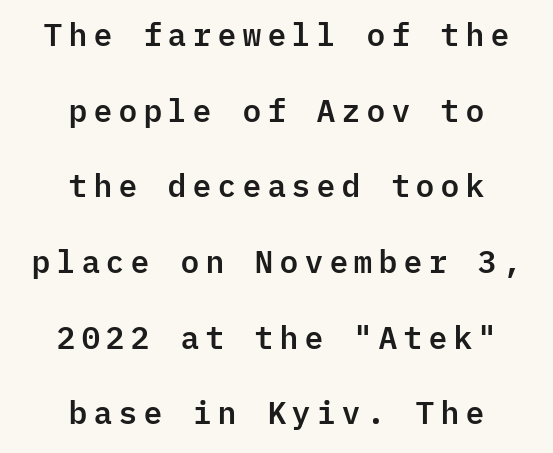
Are there feet on the stems? There aren't — it's a sans. Italic? Not at all — the glyphs are vertical. The text block is weighted toward neither margin, spreading evenly from the middle. Do the characters align in a grid? Yes, the font is monospaced.
